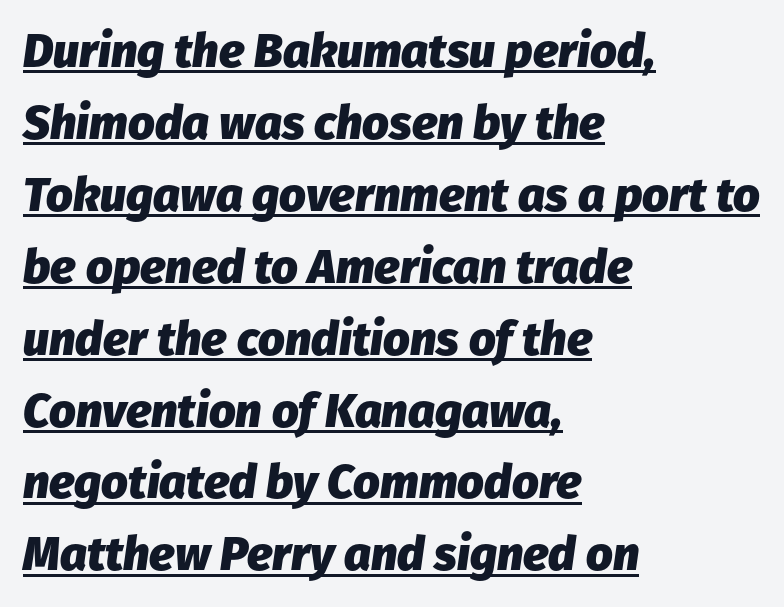
The image shows 47 px heavy type, italic (leaning right); set left-aligned, normal line spacing (1.53x), normal letter spacing, underlined; low stroke contrast and a medium x-height.
